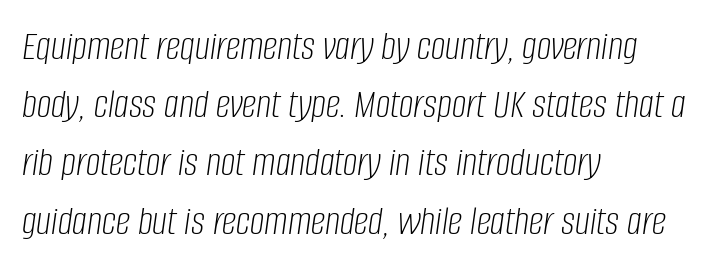
Q: Is the text bold? A: No.
Q: Is the text italic (slanted)? A: Yes, it leans right by about 8 degrees.
Q: Is the text underlined? A: No.
Q: How is the paragraph aligned? A: Left-aligned.
Q: Is the spacing between letters normal or unusually wide? A: Normal.
Q: Is the spacing between lines tight, normal or loose? A: Normal.
Q: Width (condensed, normal, or wide)? A: Condensed.
Q: Stroke contrast? A: Low.
Q: x-height? A: Large.
Q: Monospaced? A: No.
